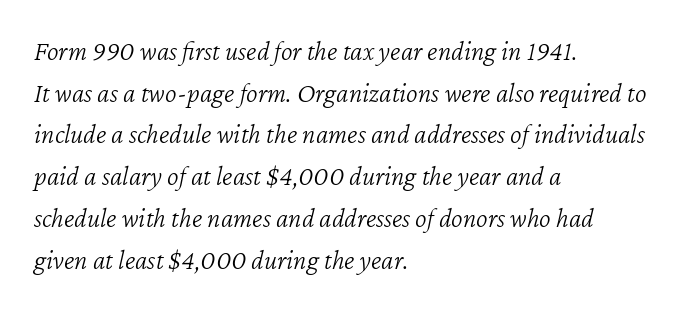
The image shows 28 px light type, italic (leaning right); set left-aligned, normal line spacing (1.49x), normal letter spacing, not underlined; low stroke contrast and a medium x-height.
